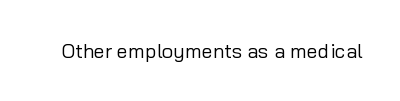
Q: Is the text bold? A: No.
Q: Is the text italic (slanted)? A: No, it is upright.
Q: Is the text underlined? A: No.
Q: Is the spacing between letters normal or unusually wide? A: Normal.
